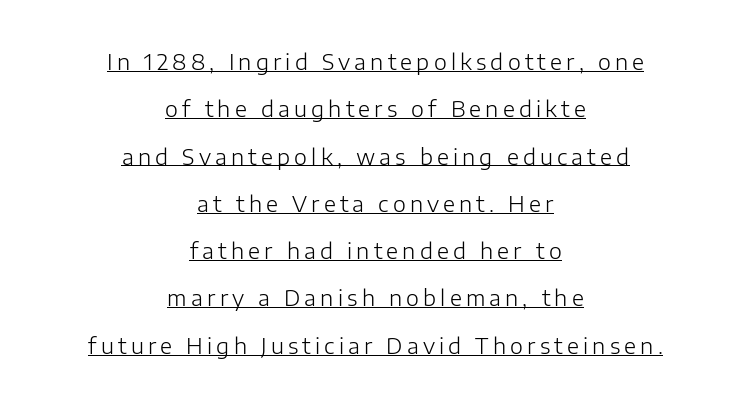
The image shows 22 px text type, upright; set centered, loose line spacing (2.15x), underlined.
